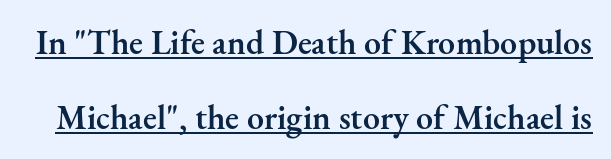
The image shows 34 px semibold serif type, upright; set loose line spacing (2.2x), normal letter spacing, underlined; medium stroke contrast and a small x-height.
